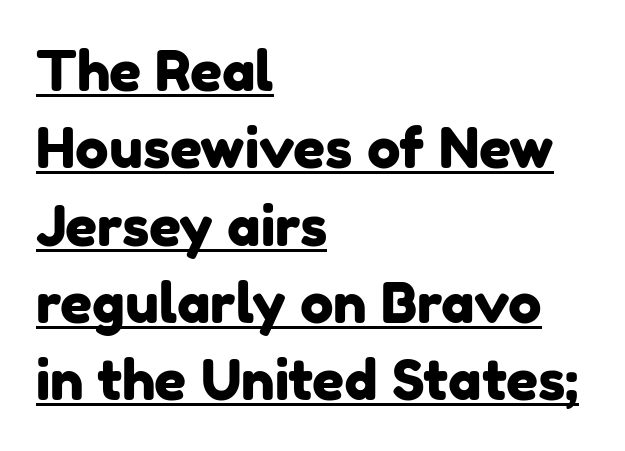
Compared with a centered layout, this one pins lines to the left instead. Successive baselines arrive at the customary interval. Students, observe the line beneath the letters — that is underlining. Honestly, the letter spacing is just normal — you wouldn't notice it. Spacing verdict: proportional, widths tailored to each character.
